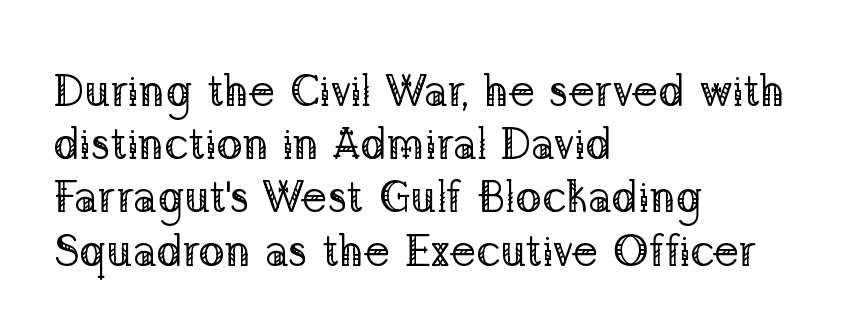
Summary of weight: not heavy and not bold. In CSS terms this would be text-align: left. Quick note: not italic, upright. Character widths vary here, with narrow letters taking less room than wide ones.
